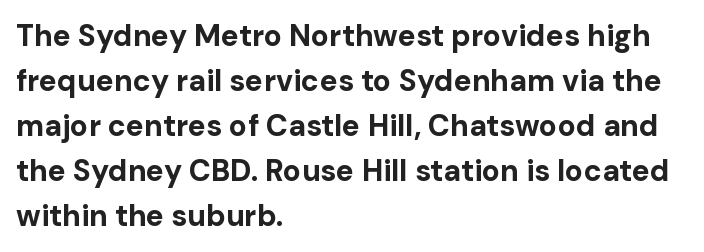
The image shows 30 px bold sans-serif type, upright; set left-aligned, normal line spacing (1.5x), normal letter spacing, not underlined; low stroke contrast and a medium x-height.
